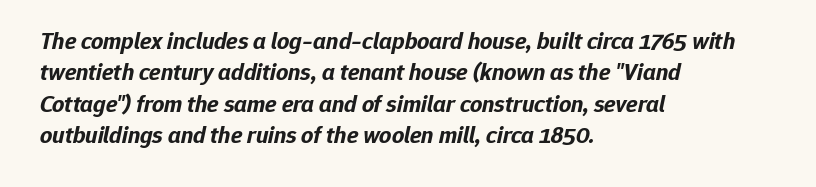
The image shows 24 px bold type, italic (leaning right); set left-aligned, normal line spacing (1.31x), normal letter spacing, not underlined.
